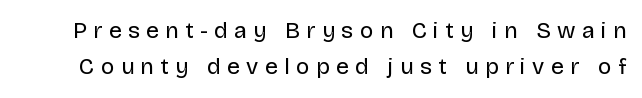
The leading is moderate, giving the passage an even texture. It's the straight-up-and-down kind of type. Each row of text sits above clean, open space. Substantial extra tracking has been applied to these lines. Is the type heavy? It reads as light-to-regular instead.
